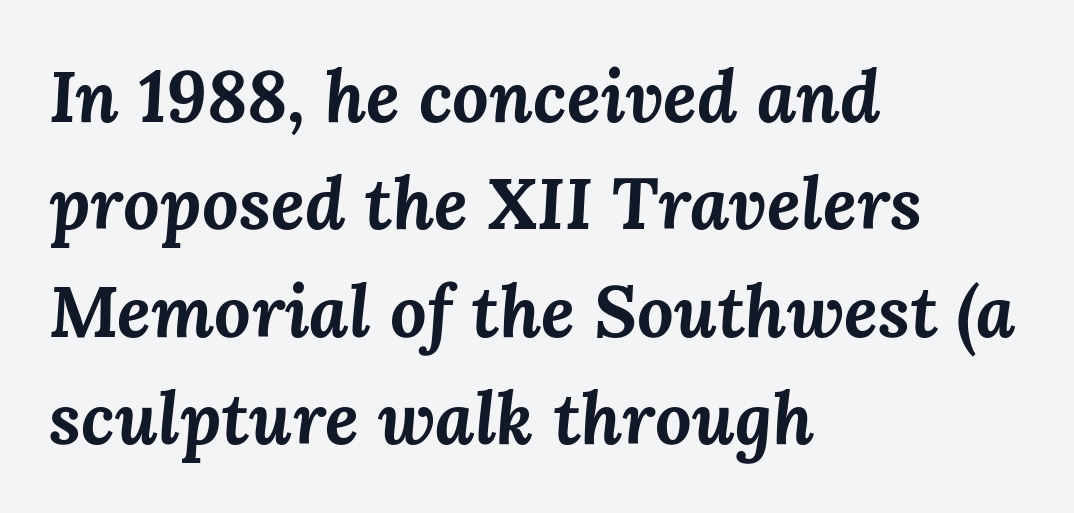
The image shows 72 px bold type, italic (leaning right); set left-aligned, normal line spacing (1.49x), normal letter spacing, not underlined; medium stroke contrast and a medium x-height.
